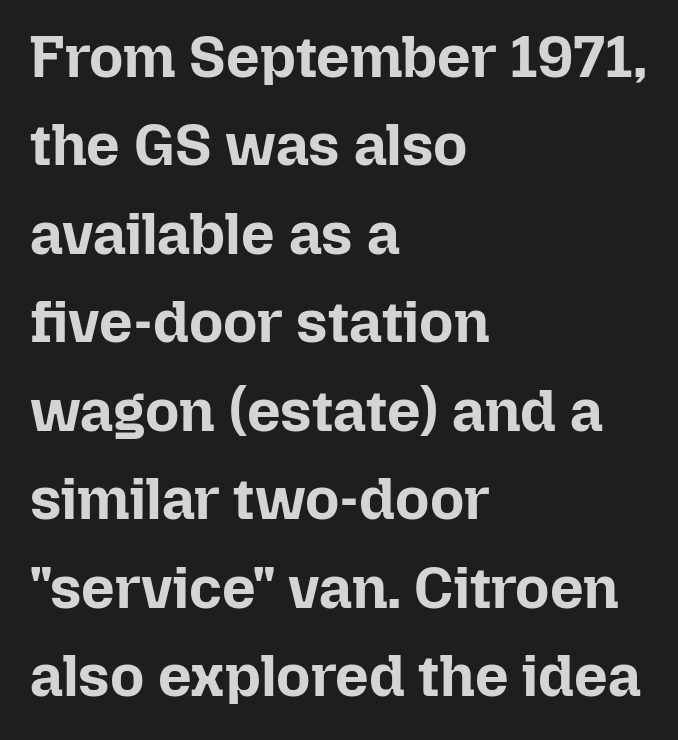
{"italic": "no", "bold": "yes", "weight": "bold", "width": "normal", "stroke_contrast": "low", "x_height": "medium", "monospaced": "no", "underline": "no", "align": "left", "line_spacing": "normal", "line_spacing_ratio": 1.5, "letter_spacing": "normal", "letter_spacing_em": 0.0, "glyph_px": 59}
